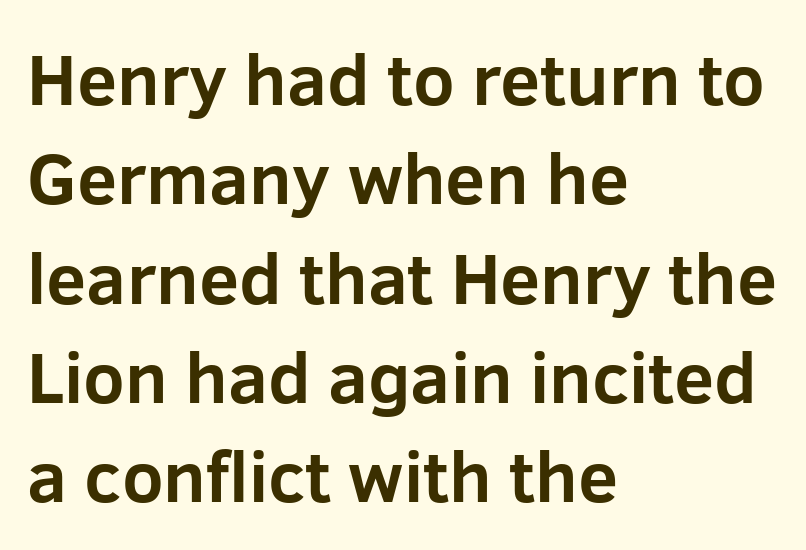
Q: Is the text bold? A: Yes.
Q: Is the text italic (slanted)? A: No, it is upright.
Q: Is the typeface a serif or a sans-serif typeface? A: Sans-serif.
Q: Is the text underlined? A: No.
Q: How is the paragraph aligned? A: Left-aligned.
Q: Is the spacing between letters normal or unusually wide? A: Normal.
Q: Is the spacing between lines tight, normal or loose? A: Normal.
Q: Width (condensed, normal, or wide)? A: Normal.
Q: Stroke contrast? A: Low.
Q: x-height? A: Medium.
Q: Monospaced? A: No.
